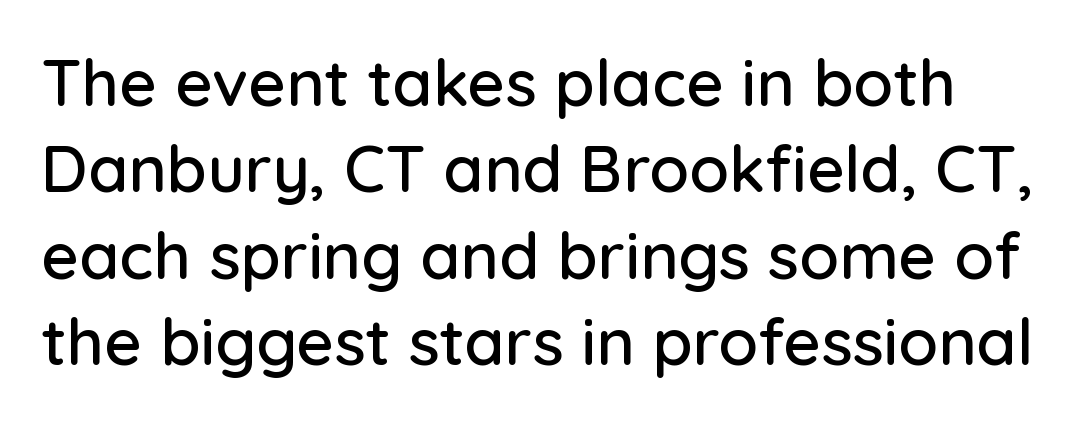
The gaps between neighbouring characters are ordinary and unremarkable. Any mark beneath the type? The region is blank. The leading is moderate, giving the passage an even texture. Proportional: the letters do not fall into vertical columns. When letters stand straight like this, we call the style roman or upright. Typographically, this falls in the sans-serif category.
